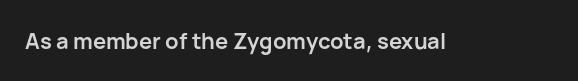
The image shows 22 px bold type, upright; set normal letter spacing, not underlined.
